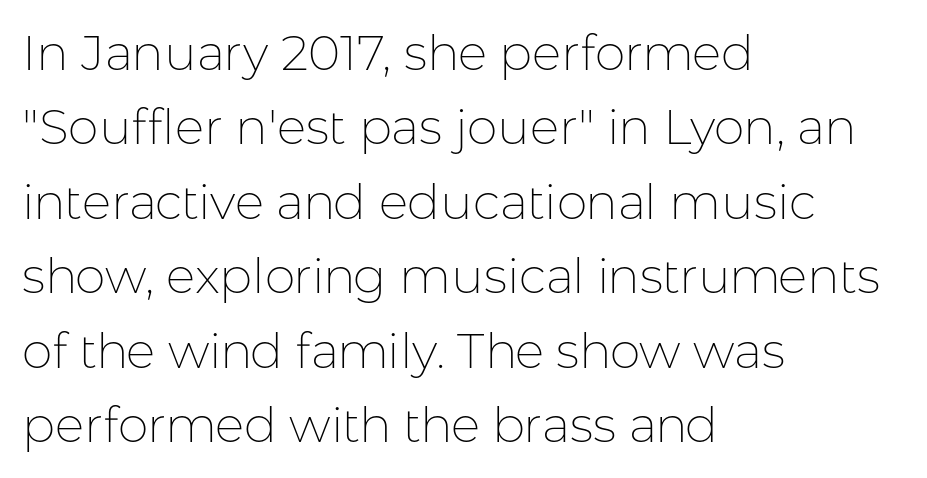
The image shows 49 px thin sans-serif type, upright; set left-aligned, normal line spacing (1.52x), normal letter spacing, not underlined; low stroke contrast and a medium x-height.
